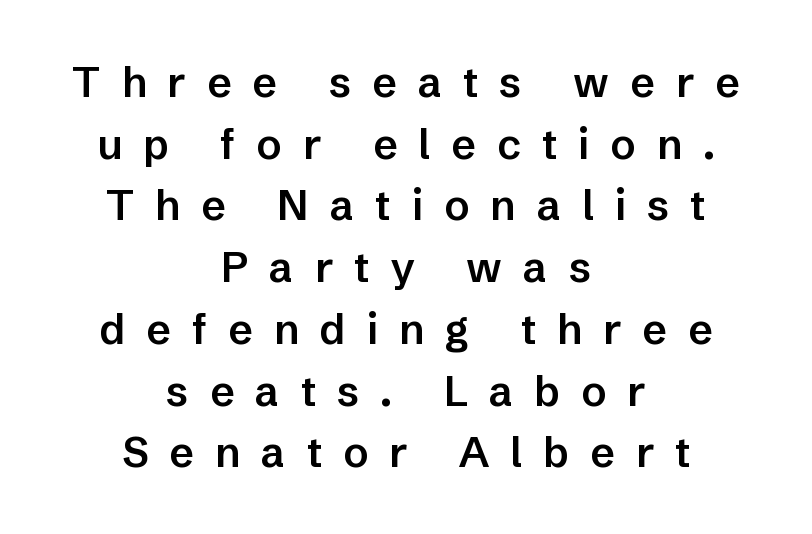
The image shows 42 px semibold sans-serif type, upright; set centered, normal line spacing (1.47x), unusually wide letter spacing (+0.5 em), not underlined; low stroke contrast and a medium x-height.
